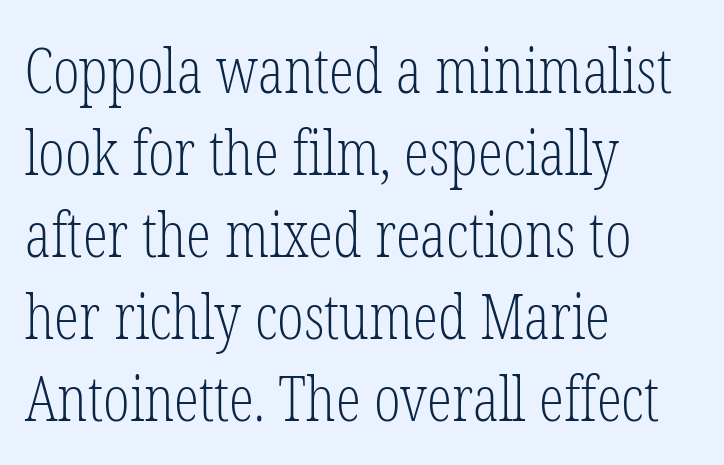
Q: Is the text bold? A: No.
Q: Is the text italic (slanted)? A: No, it is upright.
Q: Is the typeface a serif or a sans-serif typeface? A: Serif.
Q: Is the text underlined? A: No.
Q: How is the paragraph aligned? A: Left-aligned.
Q: Is the spacing between letters normal or unusually wide? A: Normal.
Q: Is the spacing between lines tight, normal or loose? A: Normal.
Q: Width (condensed, normal, or wide)? A: Condensed.
Q: Stroke contrast? A: Low.
Q: x-height? A: Medium.
Q: Monospaced? A: No.
